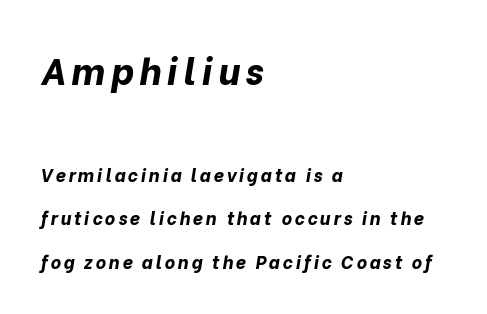
Summary of vertical rhythm: relaxed, with wide interline spacing. Type size steps down from the first block to the second. I'd describe the lettering as bold — thick and assertive. Only glyphs here, with clear space below each row. Horizontal alignment here is leftward, the default for most running prose.
